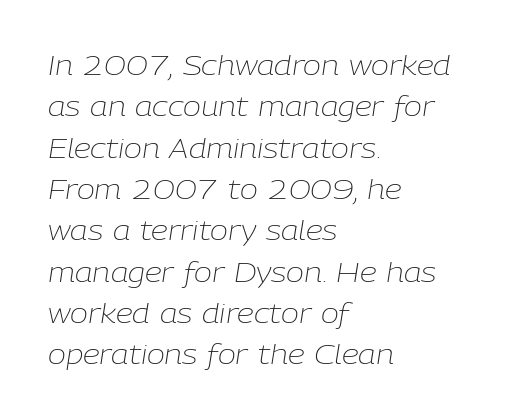
The image shows 27 px text type, italic (leaning right); set left-aligned, normal line spacing (1.53x), normal letter spacing, not underlined.
